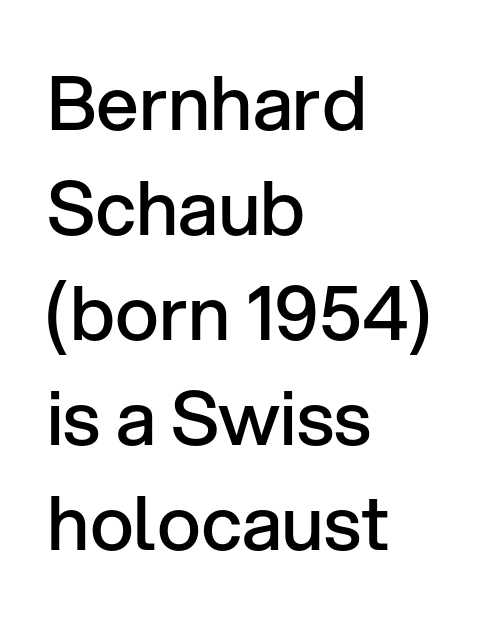
The image shows 75 px semibold sans-serif type, upright; set left-aligned, normal line spacing (1.4x), normal letter spacing, not underlined; low stroke contrast and a medium x-height.
